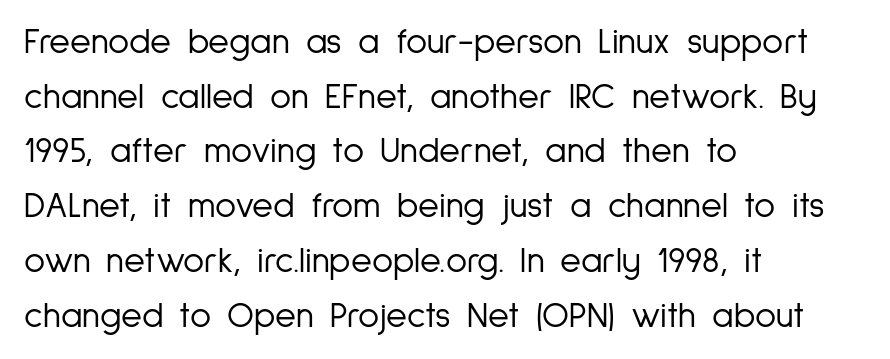
Q: Is the text bold? A: No.
Q: Is the text italic (slanted)? A: No, it is upright.
Q: Is the typeface a serif or a sans-serif typeface? A: Sans-serif.
Q: Is the text underlined? A: No.
Q: How is the paragraph aligned? A: Left-aligned.
Q: Is the spacing between letters normal or unusually wide? A: Normal.
Q: Is the spacing between lines tight, normal or loose? A: Normal.
Q: Width (condensed, normal, or wide)? A: Condensed.
Q: Stroke contrast? A: Low.
Q: x-height? A: Medium.
Q: Monospaced? A: No.
